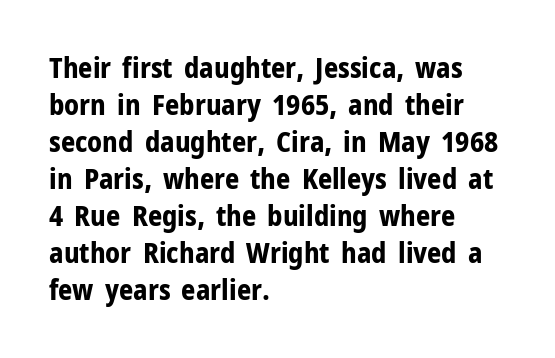
{"serif": "no", "italic": "no", "bold": "yes", "weight": "bold", "width": "normal", "stroke_contrast": "low", "x_height": "medium", "monospaced": "no", "underline": "no", "align": "left", "line_spacing": "normal", "line_spacing_ratio": 1.32, "letter_spacing": "normal", "letter_spacing_em": 0.0, "glyph_px": 28}
